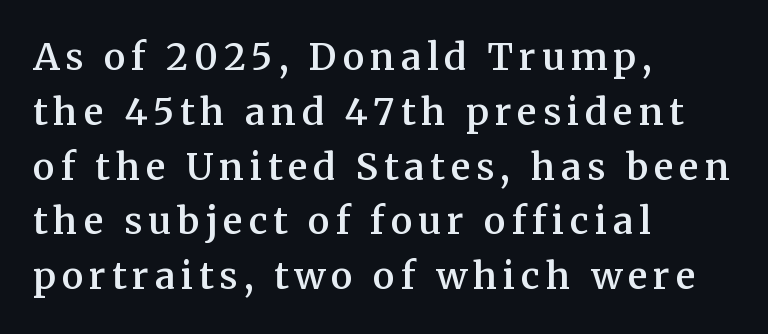
Q: Is the text bold? A: Semi-bold.
Q: Is the text italic (slanted)? A: No, it is upright.
Q: Is the typeface a serif or a sans-serif typeface? A: Serif.
Q: Is the text underlined? A: No.
Q: How is the paragraph aligned? A: Left-aligned.
Q: Is the spacing between lines tight, normal or loose? A: Normal.
Q: Width (condensed, normal, or wide)? A: Normal.
Q: Stroke contrast? A: Medium.
Q: x-height? A: Medium.
Q: Monospaced? A: No.
